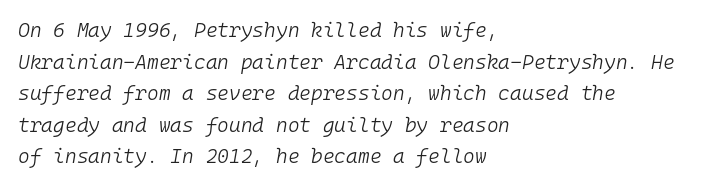
The typography opts for an oblique posture over an upright one. Where is the straight margin? On the left. The type is set solid horizontally, with unmodified tracking. This block has exactly the height ordinary leading produces. Heaviness? Minimal to ordinary, like unemphasized prose.
